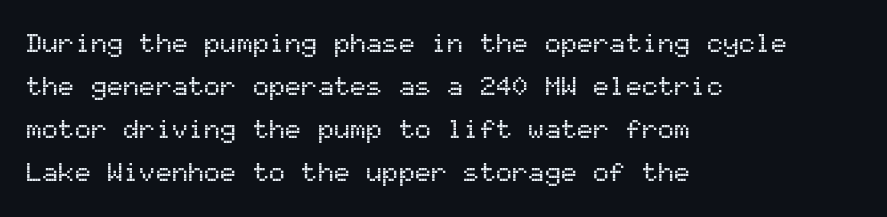
The image shows 27 px text type, upright; set left-aligned, normal line spacing (1.59x), normal letter spacing, not underlined.
